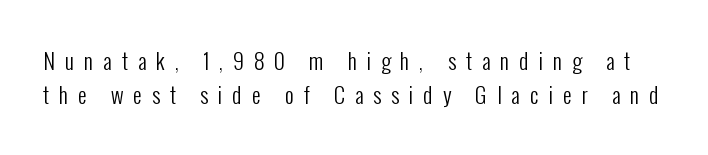
Think standard paragraph weight, or any step lighter than that. Each row of text sits above clean, open space. Italic? Not at all — the glyphs are vertical. The rows are spaced the way most documents space them. Letter spacing: wide.
